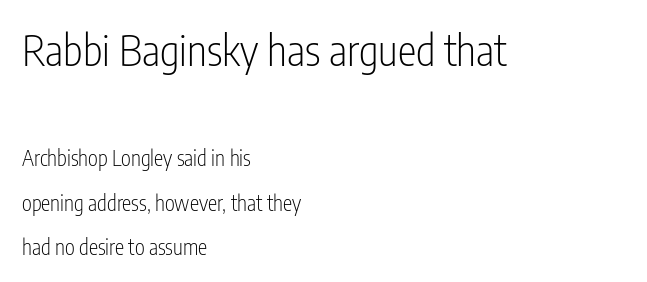
Compared with a centered layout, this one pins lines to the left instead. It's the straight-up-and-down kind of type. Bigger letters appear in the top chunk; the bottom chunk is reduced. Whoever set this chose breathing room over compactness in the vertical rhythm.
